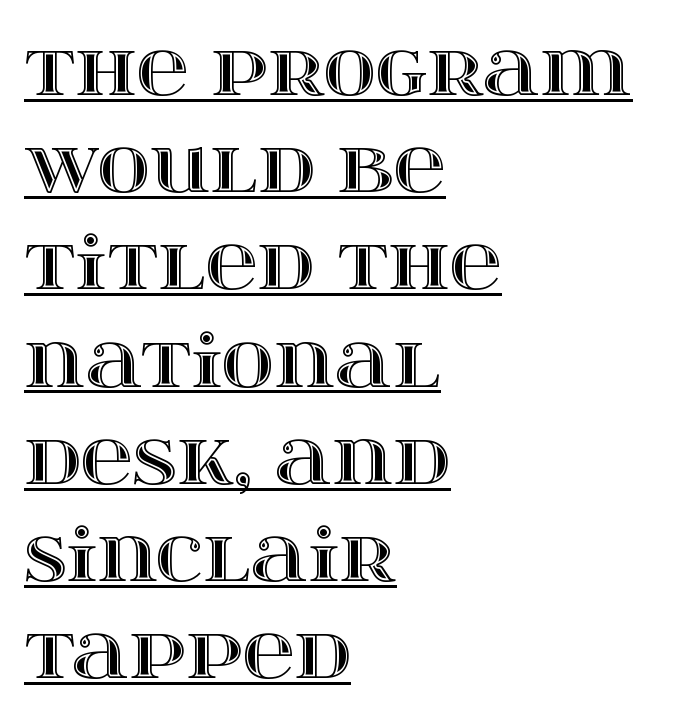
A normal amount of white space separates one row of letters from the next. Quick note: underline on. Default kerning and tracking; the words read as compact shapes. Notice how the passage keeps a crisp vertical edge on the left only. Is this a fixed-width face? No — the glyphs have proportional, varying widths. Nope, not italic — everything's standing straight.
